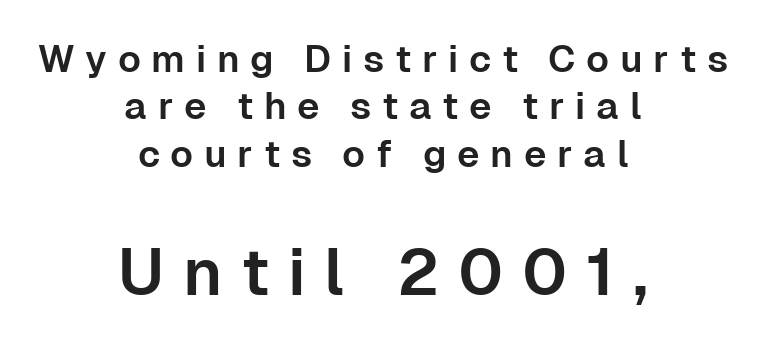
{"serif": "no", "italic": "no", "width": "normal", "stroke_contrast": "low", "x_height": "medium", "monospaced": "no", "underline": "no", "align": "center", "line_spacing": "normal", "line_spacing_ratio": 1.25, "letter_spacing": "wide", "letter_spacing_em": 0.28, "larger_block": "second", "size_ratio": 1.74, "glyph_px": 66}
